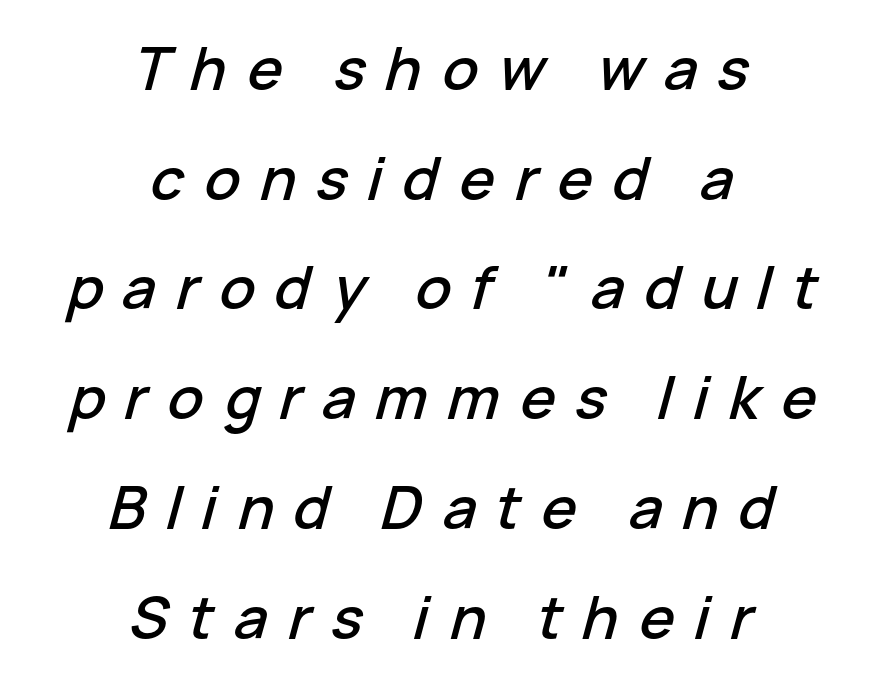
The passage shown is not underscored anywhere. Compared with a flush-left layout, this one balances lines on the center instead. Notice how the stems are inclined rather than vertical — that's the hallmark of italics. The passage shown has open, widely tracked lettering throughout.
